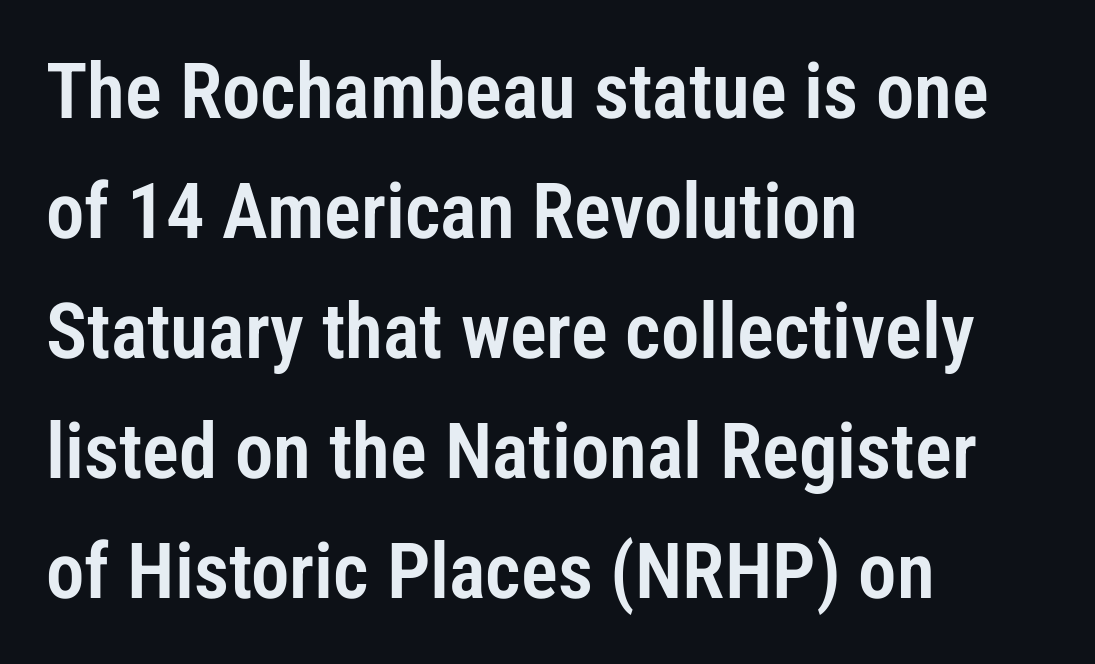
{"serif": "no", "italic": "no", "width": "condensed", "stroke_contrast": "low", "x_height": "medium", "monospaced": "no", "underline": "no", "align": "left", "line_spacing": "normal", "line_spacing_ratio": 1.56, "letter_spacing": "normal", "letter_spacing_em": 0.0, "glyph_px": 77}
